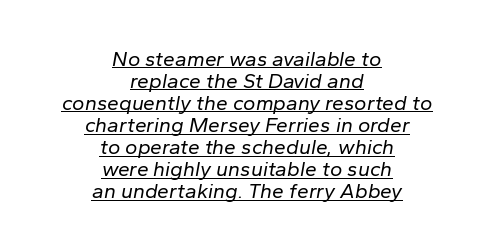
{"italic": "yes", "lean": "right", "slant_degrees": 10, "bold": "no", "underline": "yes", "align": "center", "line_spacing": "tight", "line_spacing_ratio": 1.05, "letter_spacing": "normal", "letter_spacing_em": 0.0, "glyph_px": 21}
